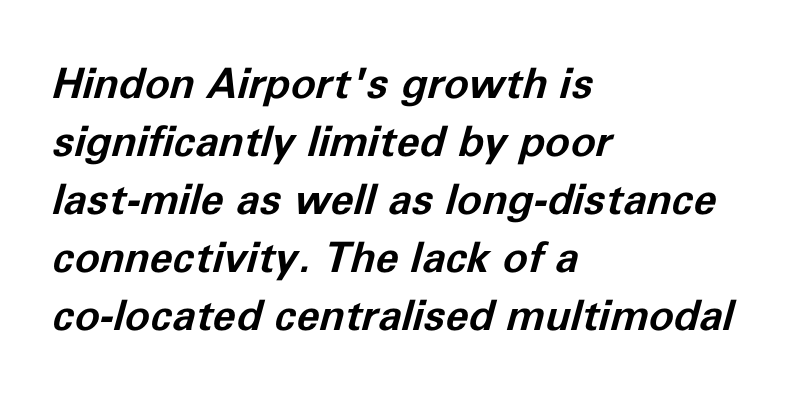
This sample is left-justified, so line endings fall wherever the words run out. If you drew a line through each stem, it would be angled. Honestly, there is no underline to notice here at all. This rendering leaves character spacing at its baseline value. Here the designer chose a conventional face with non-uniform glyph widths.
